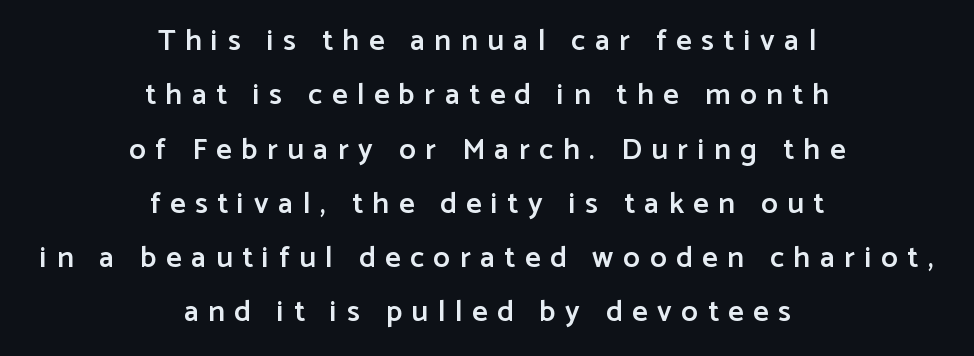
Honestly, the letter spacing is so wide it's the main thing you notice. The foot of each line stays bare and open. Notice the strokes are somewhat thickened but not fully heavy: this is a semibold. Classification — sans serif. This is the regular roman posture of the typeface. Each line is balanced around a shared central axis.
